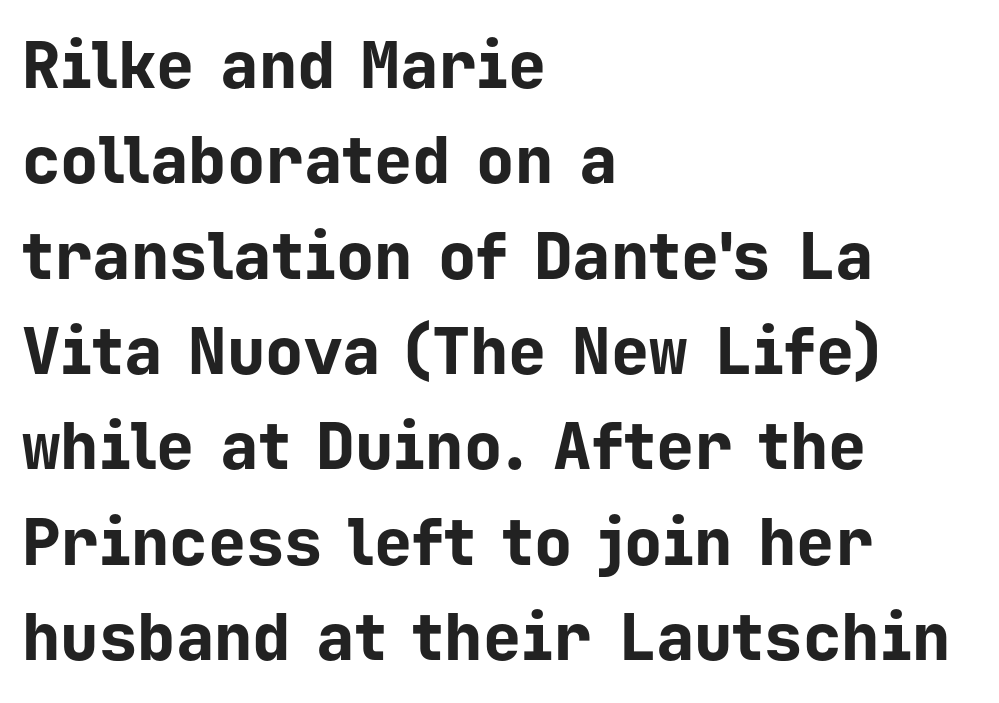
The image shows 64 px bold sans-serif type, upright, monospaced; set left-aligned, normal line spacing (1.49x), normal letter spacing, not underlined; low stroke contrast and a medium x-height.
